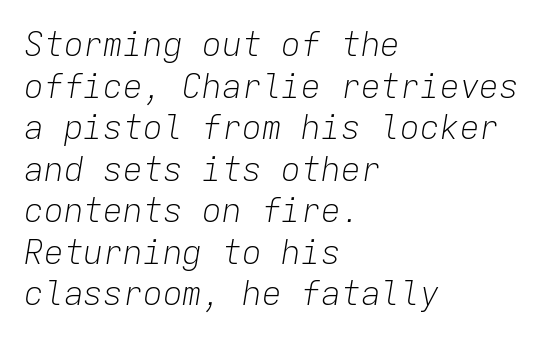
The image shows 33 px light type, italic (leaning right), monospaced; set left-aligned, normal line spacing (1.26x), normal letter spacing, not underlined; low stroke contrast and a medium x-height.
